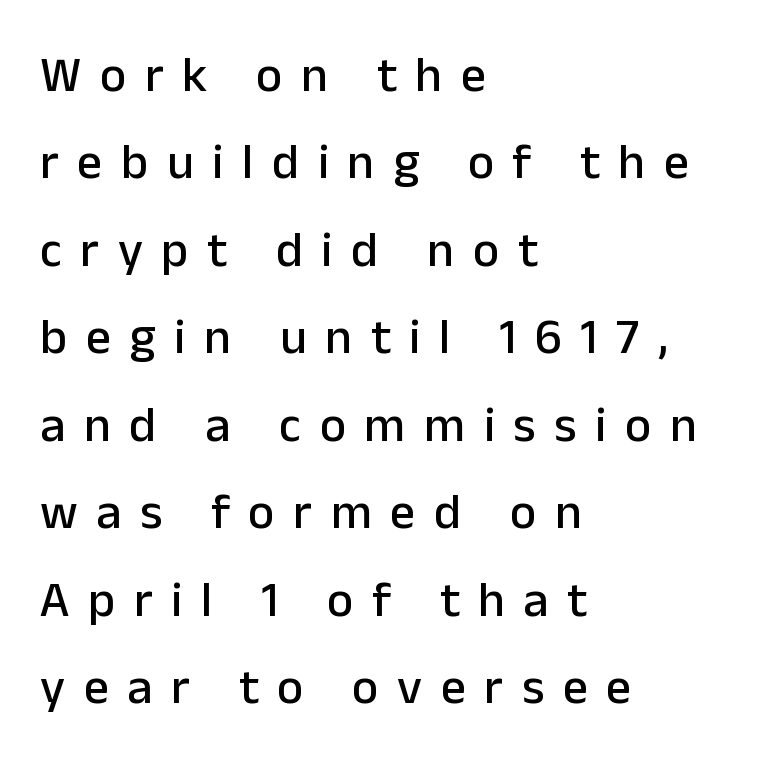
Q: Is the text italic (slanted)? A: No, it is upright.
Q: Is the typeface a serif or a sans-serif typeface? A: Sans-serif.
Q: Is the text underlined? A: No.
Q: How is the paragraph aligned? A: Left-aligned.
Q: Is the spacing between letters normal or unusually wide? A: Unusually wide.
Q: Width (condensed, normal, or wide)? A: Normal.
Q: Stroke contrast? A: Low.
Q: x-height? A: Medium.
Q: Monospaced? A: No.
